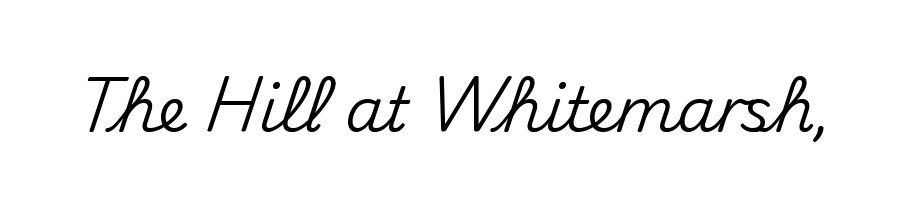
The passage shown is typeset with a sans-serif family. The letters sit at their default tracking, neither squeezed nor spread. The strip under each line holds only bare page. Looks like regular typesetting: each glyph gets only the width it needs.
